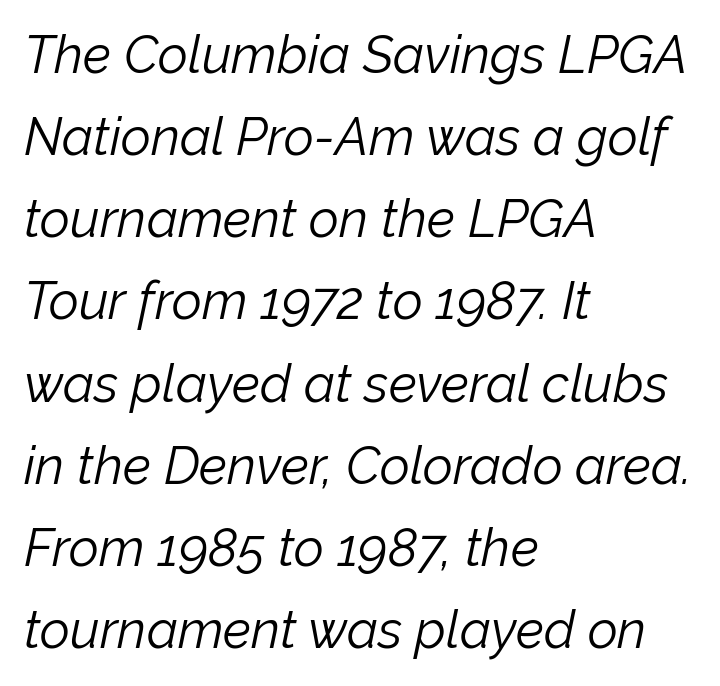
Q: Is the text bold? A: No.
Q: Is the text italic (slanted)? A: Yes, it leans right by about 12 degrees.
Q: Is the text underlined? A: No.
Q: How is the paragraph aligned? A: Left-aligned.
Q: Is the spacing between letters normal or unusually wide? A: Normal.
Q: Is the spacing between lines tight, normal or loose? A: Normal.
Q: Width (condensed, normal, or wide)? A: Normal.
Q: Stroke contrast? A: Low.
Q: x-height? A: Medium.
Q: Monospaced? A: No.
